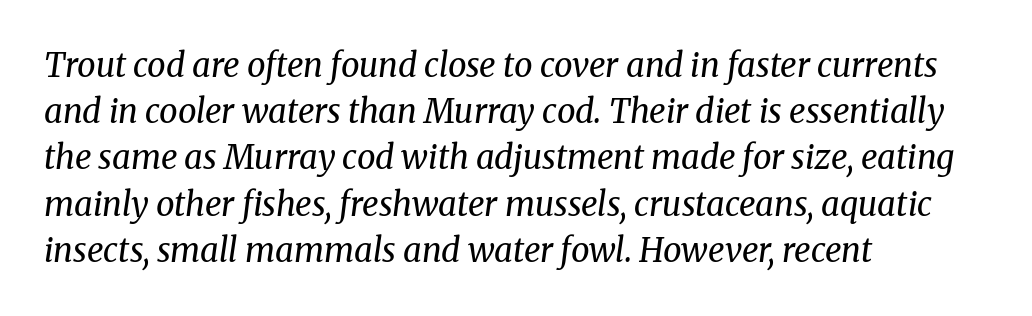
{"serif": "yes", "italic": "yes", "lean": "right", "slant_degrees": 8, "bold": "no", "weight": "regular", "width": "normal", "stroke_contrast": "medium", "x_height": "medium", "monospaced": "no", "underline": "no", "align": "left", "line_spacing": "normal", "line_spacing_ratio": 1.4, "letter_spacing": "normal", "letter_spacing_em": 0.0, "glyph_px": 33}
